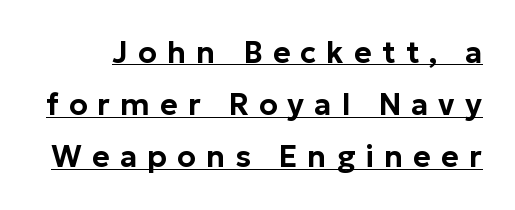
Q: Is the text italic (slanted)? A: No, it is upright.
Q: Is the typeface a serif or a sans-serif typeface? A: Sans-serif.
Q: Is the text underlined? A: Yes.
Q: Is the spacing between letters normal or unusually wide? A: Unusually wide.
Q: Width (condensed, normal, or wide)? A: Normal.
Q: Stroke contrast? A: Low.
Q: x-height? A: Medium.
Q: Monospaced? A: No.
